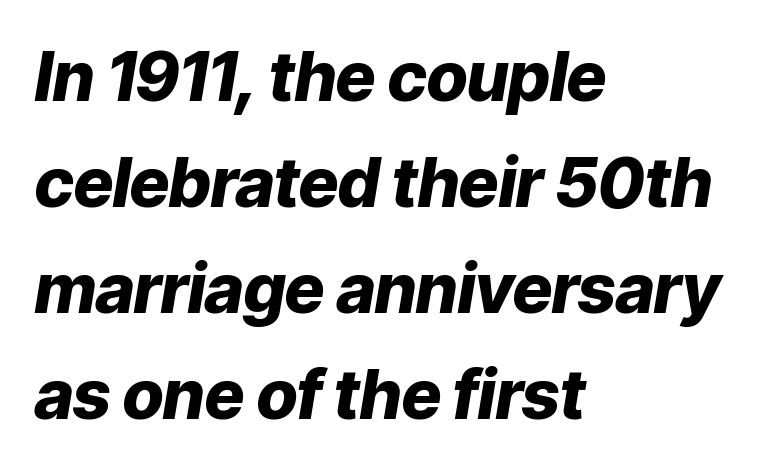
Q: Is the text bold? A: Yes.
Q: Is the text italic (slanted)? A: Yes, it leans right by about 9 degrees.
Q: Is the text underlined? A: No.
Q: How is the paragraph aligned? A: Left-aligned.
Q: Is the spacing between letters normal or unusually wide? A: Normal.
Q: Is the spacing between lines tight, normal or loose? A: Normal.
Q: Width (condensed, normal, or wide)? A: Normal.
Q: Stroke contrast? A: Low.
Q: x-height? A: Medium.
Q: Monospaced? A: No.
